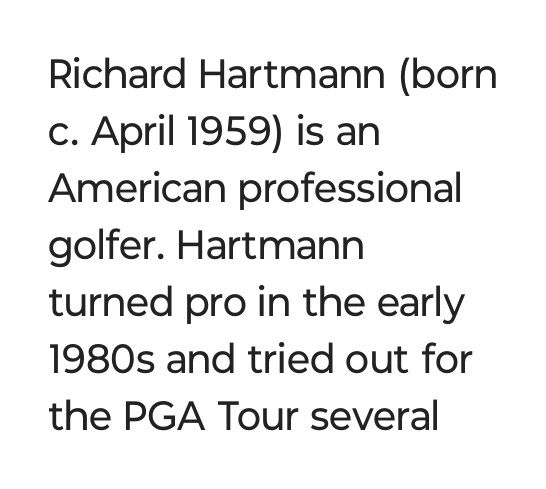
Q: Is the text bold? A: No.
Q: Is the text italic (slanted)? A: No, it is upright.
Q: Is the typeface a serif or a sans-serif typeface? A: Sans-serif.
Q: Is the text underlined? A: No.
Q: How is the paragraph aligned? A: Left-aligned.
Q: Is the spacing between letters normal or unusually wide? A: Normal.
Q: Is the spacing between lines tight, normal or loose? A: Normal.
Q: Width (condensed, normal, or wide)? A: Normal.
Q: Stroke contrast? A: Low.
Q: x-height? A: Medium.
Q: Monospaced? A: No.
